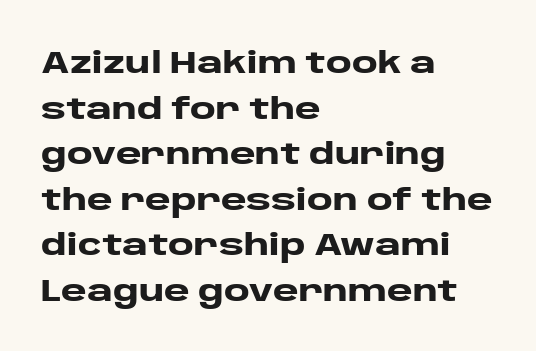
{"serif": "no", "italic": "no", "bold": "yes", "weight": "heavy", "width": "wide", "stroke_contrast": "low", "x_height": "large", "monospaced": "no", "underline": "no", "align": "left", "line_spacing": "normal", "line_spacing_ratio": 1.47, "letter_spacing": "normal", "letter_spacing_em": 0.0, "glyph_px": 31}
